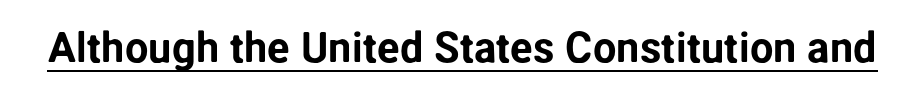
The image shows 42 px sans-serif type, upright; set normal letter spacing, underlined; low stroke contrast and a medium x-height.
